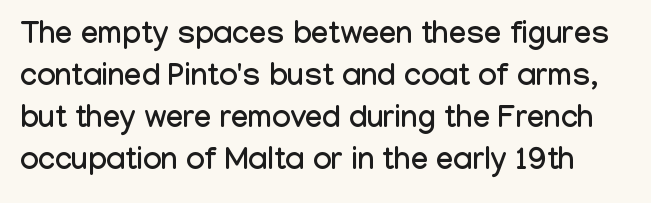
Does the leading feel generous? No, just average. Spacing verdict: proportional, widths tailored to each character. Posture: upright roman. The font family rendered here belongs to the sans-serif group. Unmarked baselines from the first word to the last.
